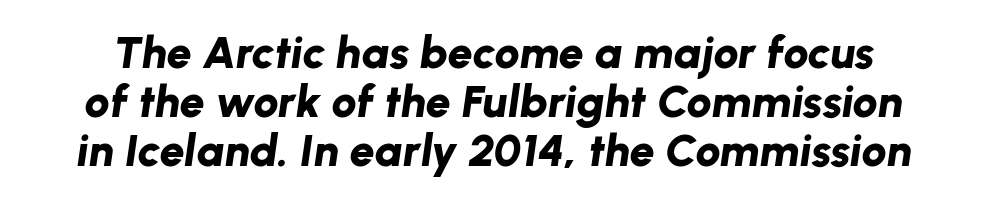
Is the letter spacing exaggerated? No — it looks like the ordinary default. The block of text is dense from top to bottom, with scant space between rows. Each row of text sits above clean, open space. Characters are canted at an angle relative to the baseline's perpendicular.
